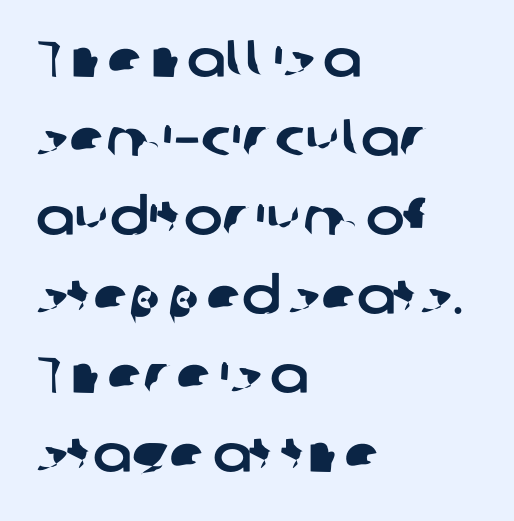
{"serif": "no", "width": "normal", "stroke_contrast": "low", "x_height": "medium", "monospaced": "no", "underline": "no", "align": "left", "line_spacing": "normal", "line_spacing_ratio": 1.52, "letter_spacing": "normal", "letter_spacing_em": 0.0, "glyph_px": 52}
